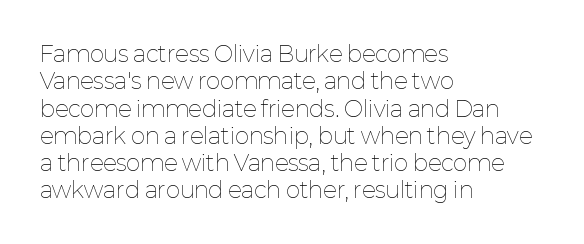
The image shows 22 px text type, upright; set left-aligned, line spacing 1.24x, normal letter spacing, not underlined.
